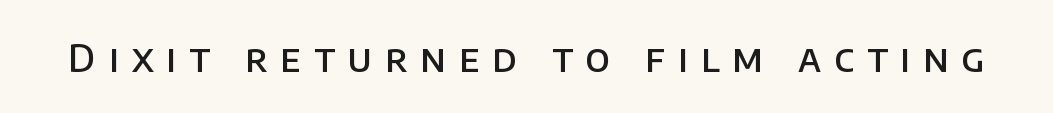
The image shows 38 px semibold sans-serif type, upright; set unusually wide letter spacing (+0.34 em), not underlined; low stroke contrast and a large x-height.
